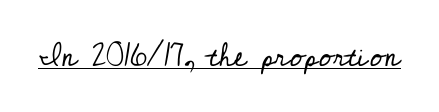
{"serif": "yes", "bold": "no", "weight": "regular", "width": "normal", "stroke_contrast": "low", "x_height": "small", "monospaced": "no", "underline": "yes", "letter_spacing": "normal", "letter_spacing_em": 0.0, "glyph_px": 33}
